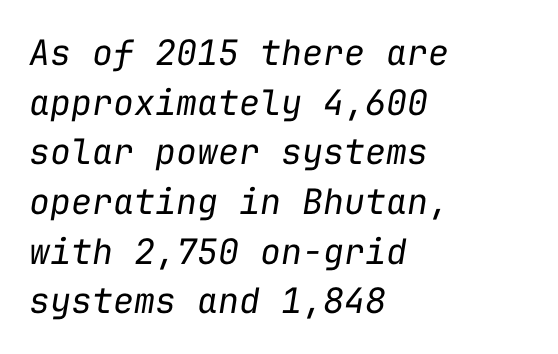
Q: Is the text bold? A: No.
Q: Is the text italic (slanted)? A: Yes, it leans right by about 9 degrees.
Q: Is the text underlined? A: No.
Q: How is the paragraph aligned? A: Left-aligned.
Q: Is the spacing between letters normal or unusually wide? A: Normal.
Q: Is the spacing between lines tight, normal or loose? A: Normal.
Q: Width (condensed, normal, or wide)? A: Normal.
Q: Stroke contrast? A: Low.
Q: x-height? A: Medium.
Q: Monospaced? A: Yes.
